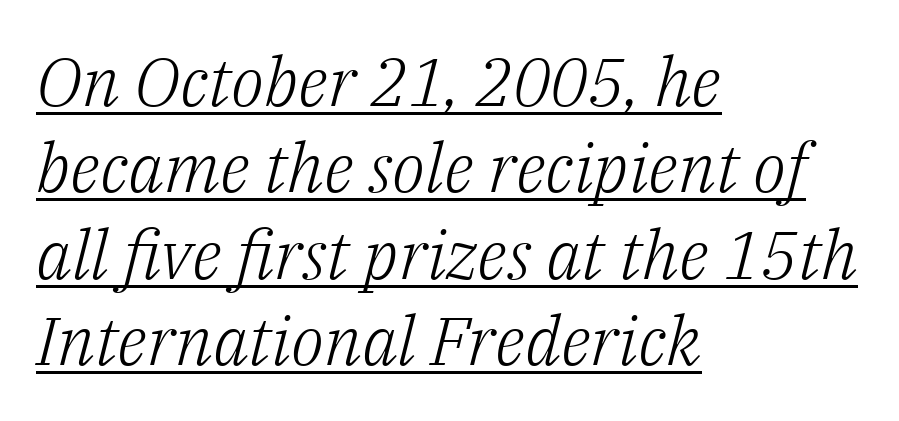
The image shows 68 px light serif type, italic (leaning right); set left-aligned, normal line spacing (1.27x), normal letter spacing, underlined; low stroke contrast and a medium x-height.
